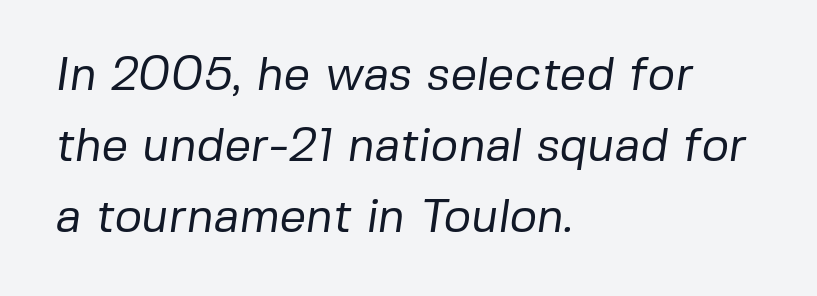
{"serif": "no", "bold": "no", "weight": "regular", "width": "normal", "stroke_contrast": "low", "x_height": "medium", "monospaced": "no", "underline": "no", "align": "left", "line_spacing": "normal", "line_spacing_ratio": 1.51, "letter_spacing": "normal", "letter_spacing_em": 0.0, "glyph_px": 47}
